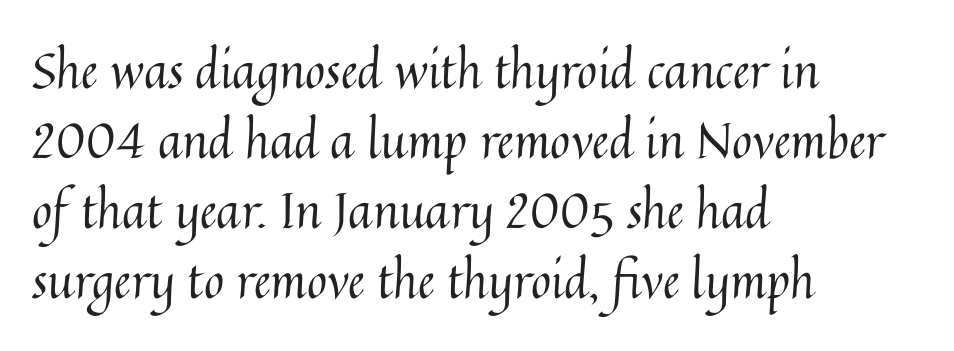
Q: Is the text bold? A: No.
Q: Is the text underlined? A: No.
Q: How is the paragraph aligned? A: Left-aligned.
Q: Is the spacing between letters normal or unusually wide? A: Normal.
Q: Is the spacing between lines tight, normal or loose? A: Normal.
Q: Width (condensed, normal, or wide)? A: Normal.
Q: Stroke contrast? A: Medium.
Q: x-height? A: Medium.
Q: Monospaced? A: No.
